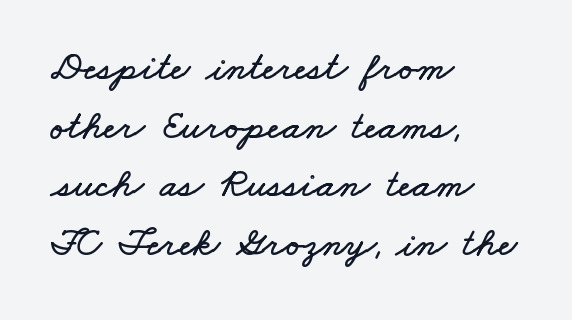
Q: Is the text underlined? A: No.
Q: How is the paragraph aligned? A: Left-aligned.
Q: Is the spacing between letters normal or unusually wide? A: Normal.
Q: Is the spacing between lines tight, normal or loose? A: Normal.
Q: Width (condensed, normal, or wide)? A: Wide.
Q: Stroke contrast? A: Low.
Q: x-height? A: Small.
Q: Monospaced? A: No.
